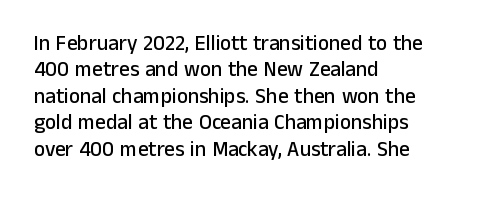
{"italic": "no", "underline": "no", "align": "left", "line_spacing": "normal", "line_spacing_ratio": 1.26, "letter_spacing": "normal", "letter_spacing_em": 0.0, "glyph_px": 21}
